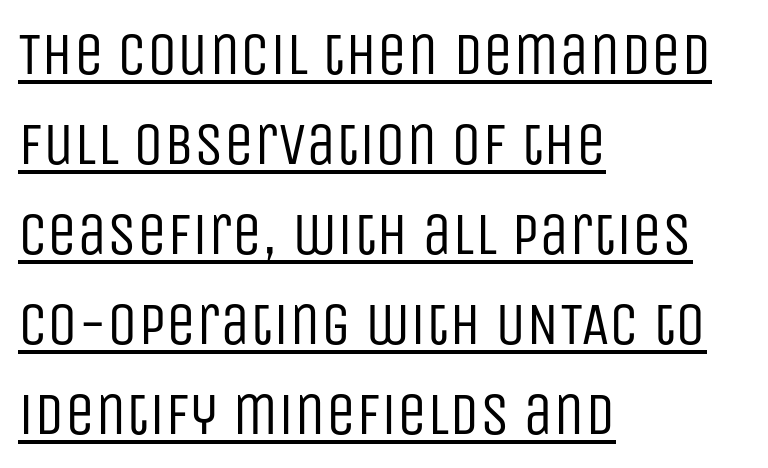
Q: Is the text bold? A: No.
Q: Is the text italic (slanted)? A: No, it is upright.
Q: Is the typeface a serif or a sans-serif typeface? A: Sans-serif.
Q: Is the text underlined? A: Yes.
Q: How is the paragraph aligned? A: Left-aligned.
Q: Is the spacing between letters normal or unusually wide? A: Normal.
Q: Is the spacing between lines tight, normal or loose? A: Normal.
Q: Width (condensed, normal, or wide)? A: Condensed.
Q: Stroke contrast? A: Low.
Q: x-height? A: Large.
Q: Monospaced? A: No.
